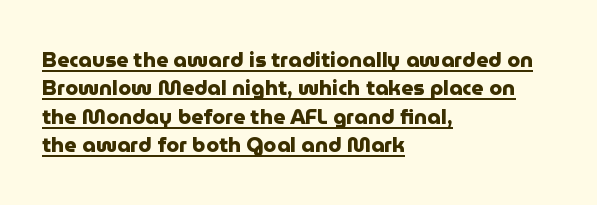
The image shows 21 px bold type, upright; set left-aligned, normal line spacing (1.35x), normal letter spacing, underlined.
